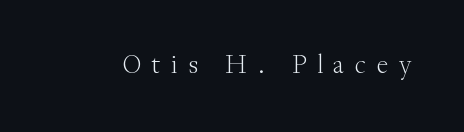
The words here are not underlined. How are the letters spaced? Widely, with obvious added tracking. On a weight scale, this lands at 450 or below. Italic? Not at all — the glyphs are vertical.
